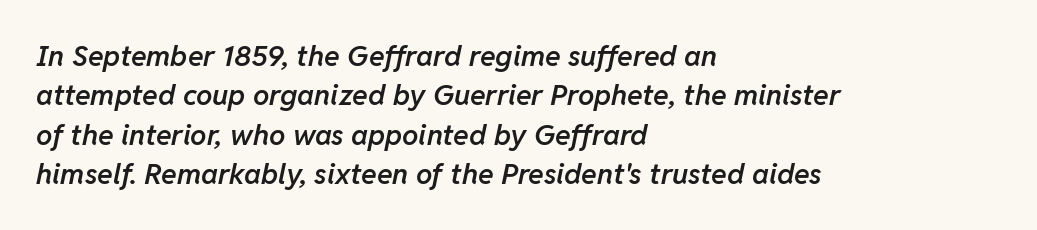
Q: Is the text bold? A: Semi-bold.
Q: Is the text italic (slanted)? A: Yes, it leans right by about 11 degrees.
Q: Is the text underlined? A: No.
Q: How is the paragraph aligned? A: Left-aligned.
Q: Is the spacing between letters normal or unusually wide? A: Normal.
Q: Is the spacing between lines tight, normal or loose? A: Normal.
Q: Width (condensed, normal, or wide)? A: Normal.
Q: Stroke contrast? A: Low.
Q: x-height? A: Medium.
Q: Monospaced? A: No.
